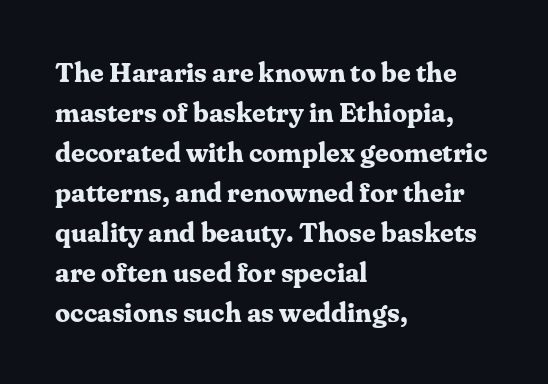
Q: Is the text bold? A: Yes.
Q: Is the text italic (slanted)? A: No, it is upright.
Q: Is the text underlined? A: No.
Q: How is the paragraph aligned? A: Left-aligned.
Q: Is the spacing between letters normal or unusually wide? A: Normal.
Q: Is the spacing between lines tight, normal or loose? A: Normal.
